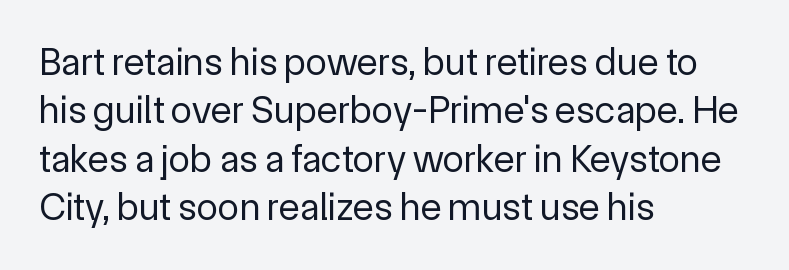
The image shows 39 px regular-weight sans-serif type, upright; set left-aligned, line spacing 1.24x, normal letter spacing, not underlined; a medium x-height.
